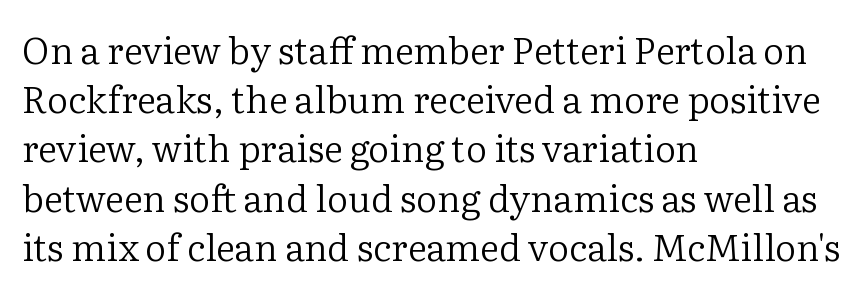
Q: Is the text bold? A: No.
Q: Is the text italic (slanted)? A: No, it is upright.
Q: Is the typeface a serif or a sans-serif typeface? A: Serif.
Q: Is the text underlined? A: No.
Q: How is the paragraph aligned? A: Left-aligned.
Q: Is the spacing between letters normal or unusually wide? A: Normal.
Q: Is the spacing between lines tight, normal or loose? A: Normal.
Q: Width (condensed, normal, or wide)? A: Normal.
Q: Stroke contrast? A: Low.
Q: x-height? A: Medium.
Q: Monospaced? A: No.
